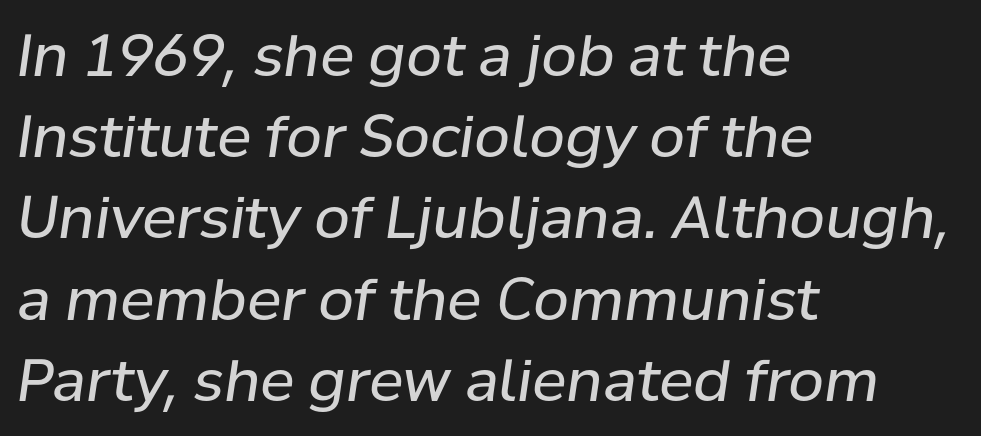
Q: Is the text bold? A: No.
Q: Is the text italic (slanted)? A: Yes, it leans right by about 8 degrees.
Q: Is the text underlined? A: No.
Q: How is the paragraph aligned? A: Left-aligned.
Q: Is the spacing between letters normal or unusually wide? A: Normal.
Q: Is the spacing between lines tight, normal or loose? A: Normal.
Q: Width (condensed, normal, or wide)? A: Normal.
Q: Stroke contrast? A: Low.
Q: x-height? A: Medium.
Q: Monospaced? A: No.
